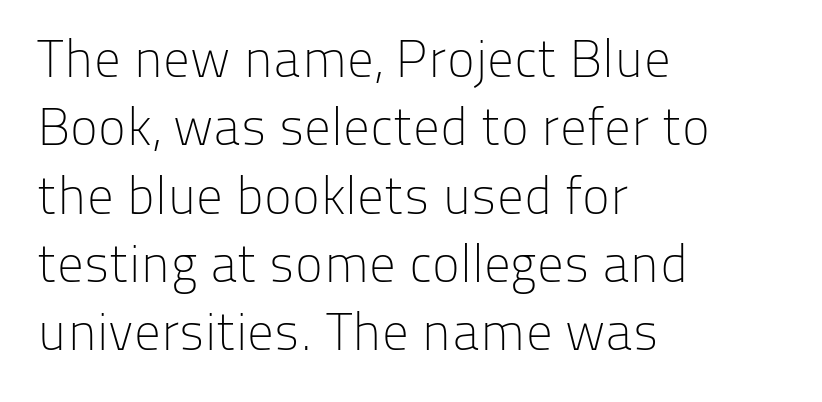
Underline: absent. Spacing verdict: proportional, widths tailored to each character. Heft: none added — not bold. Posture: vertical. The rendering anchors every line to the left-hand side.
